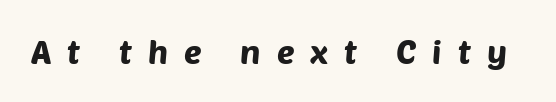
The image shows 33 px sans-serif type; set unusually wide letter spacing (+0.48 em), not underlined; low stroke contrast and a large x-height.
